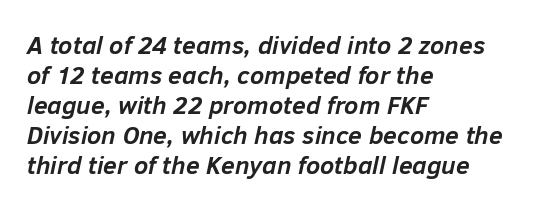
The image shows 25 px bold type, italic (leaning right); set left-aligned, line spacing 1.2x, normal letter spacing, not underlined.
